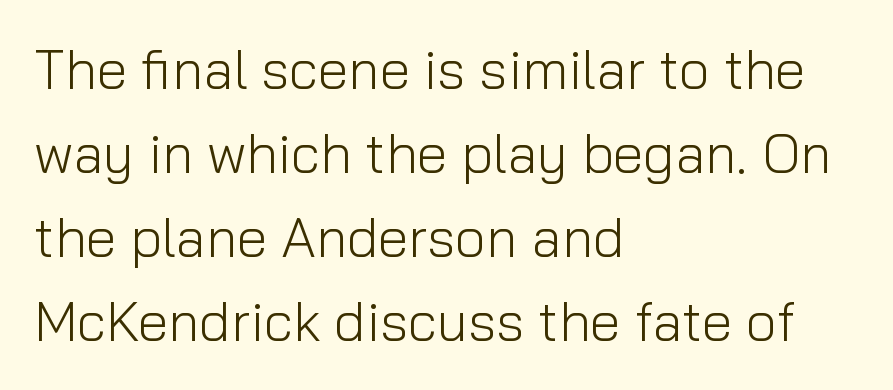
Q: Is the text bold? A: No.
Q: Is the text italic (slanted)? A: No, it is upright.
Q: Is the typeface a serif or a sans-serif typeface? A: Sans-serif.
Q: Is the text underlined? A: No.
Q: How is the paragraph aligned? A: Left-aligned.
Q: Is the spacing between letters normal or unusually wide? A: Normal.
Q: Is the spacing between lines tight, normal or loose? A: Normal.
Q: Width (condensed, normal, or wide)? A: Normal.
Q: Stroke contrast? A: Low.
Q: x-height? A: Medium.
Q: Monospaced? A: No.
